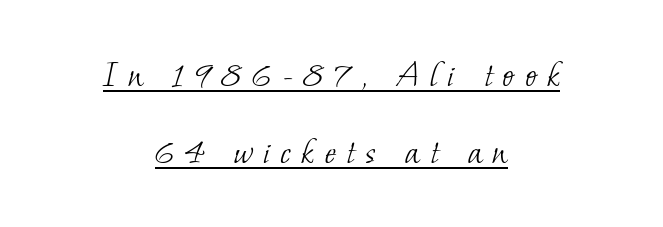
{"serif": "yes", "bold": "no", "weight": "light", "width": "normal", "stroke_contrast": "low", "x_height": "small", "monospaced": "no", "underline": "yes", "align": "center", "line_spacing": "loose", "line_spacing_ratio": 1.98, "letter_spacing": "wide", "letter_spacing_em": 0.26, "glyph_px": 39}
